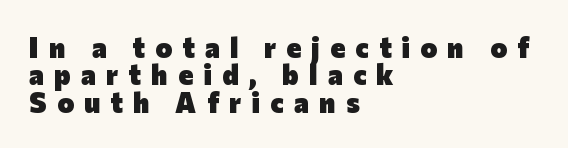
Q: Is the text bold? A: Yes.
Q: Is the text italic (slanted)? A: No, it is upright.
Q: Is the typeface a serif or a sans-serif typeface? A: Sans-serif.
Q: Is the text underlined? A: No.
Q: How is the paragraph aligned? A: Left-aligned.
Q: Is the spacing between letters normal or unusually wide? A: Unusually wide.
Q: Is the spacing between lines tight, normal or loose? A: Tight.
Q: Width (condensed, normal, or wide)? A: Normal.
Q: Stroke contrast? A: Low.
Q: x-height? A: Medium.
Q: Monospaced? A: No.
